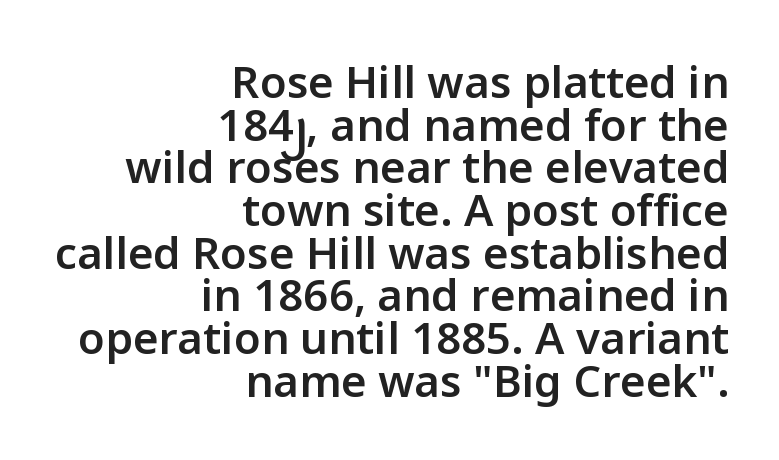
The face used here is rendered with its standard letterfit. Line endings align vertically; line beginnings do not. Weight: semibold (demi). Vertical strokes here are truly vertical. Cramped leading. Think of a printed novel: that variable character pitch is what you see here.
